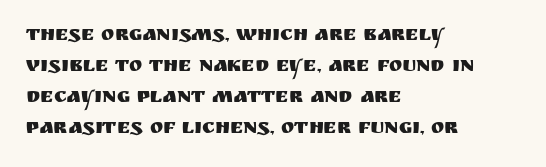
The image shows 20 px text type, upright; set left-aligned, normal line spacing (1.55x), normal letter spacing, not underlined.
